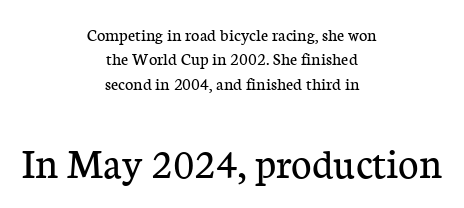
The specimen reads as upright at a glance. The passage is arranged like a title page — every line centered. The passage shown is typed in a proportional face where columns would drift. No letter is thick-stroked: the sample isn't bold. A typesetter would call this leading conventional body-copy spacing. Nobody drew a line under any word here.
